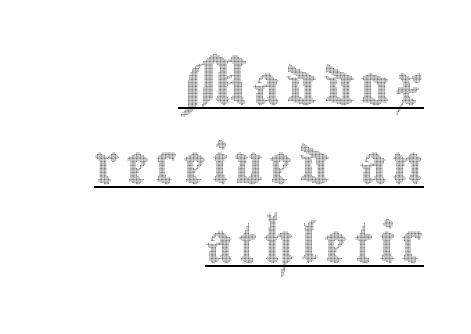
Line endings align vertically; line beginnings do not. Character widths vary here, with narrow letters taking less room than wide ones. Unlike italic type, these characters show no tilt at all. Whoever set this chose breathing room over compactness in the vertical rhythm.
